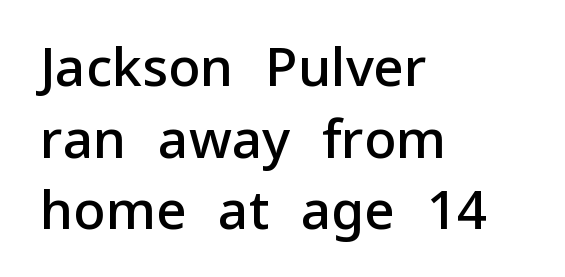
The image shows 53 px semibold sans-serif type, upright; set left-aligned, normal line spacing (1.35x), normal letter spacing, not underlined; low stroke contrast and a medium x-height.
